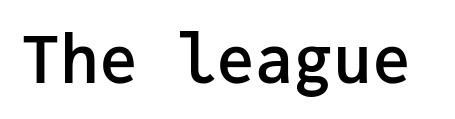
Is the type bold? Partly — it's a semibold, heavier than regular but not fully bold. Short note: letters normally spaced. Just letters on the line, the space beneath them empty. The letters carry no serifs — their stems end cleanly without finishing strokes. Fixed-width glyphs throughout — classic coding-font behaviour. Notice how the stems are strictly vertical — no italics here.
